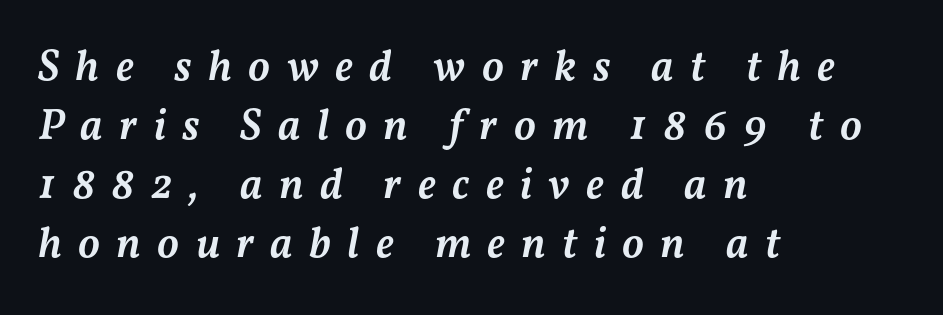
{"italic": "yes", "lean": "right", "slant_degrees": 11, "bold": "semi", "weight": "semibold", "width": "normal", "stroke_contrast": "medium", "x_height": "medium", "monospaced": "no", "underline": "no", "align": "left", "line_spacing": "normal", "line_spacing_ratio": 1.34, "letter_spacing": "wide", "letter_spacing_em": 0.37, "glyph_px": 44}
